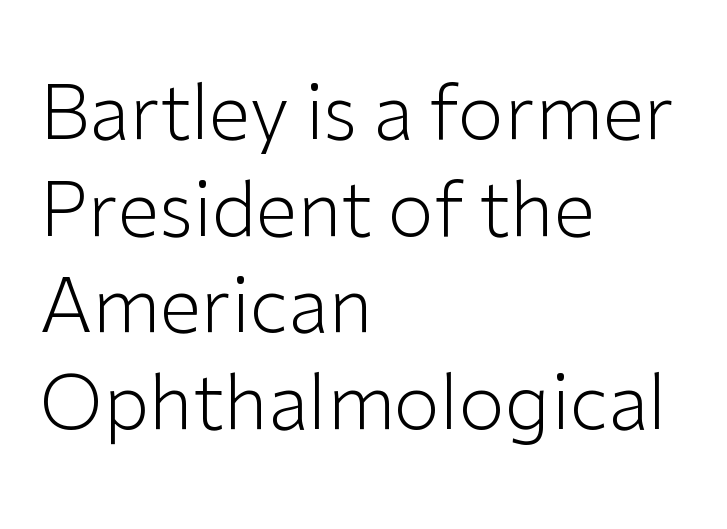
Q: Is the text bold? A: No.
Q: Is the text italic (slanted)? A: No, it is upright.
Q: Is the typeface a serif or a sans-serif typeface? A: Sans-serif.
Q: Is the text underlined? A: No.
Q: How is the paragraph aligned? A: Left-aligned.
Q: Is the spacing between letters normal or unusually wide? A: Normal.
Q: Is the spacing between lines tight, normal or loose? A: Normal.
Q: Width (condensed, normal, or wide)? A: Normal.
Q: Stroke contrast? A: Low.
Q: x-height? A: Medium.
Q: Monospaced? A: No.
